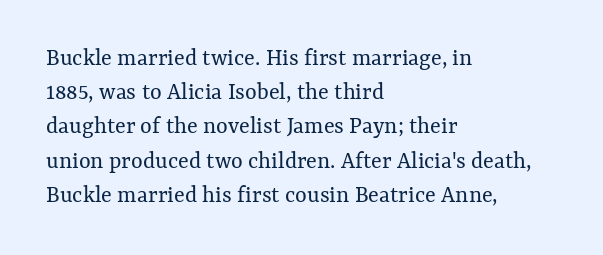
The area under the type is left untouched. A roman cut, with each character standing at attention. Observe the ordinary spacing: letters are neighbours, not strangers. Notice how the passage keeps a crisp vertical edge on the left only.
